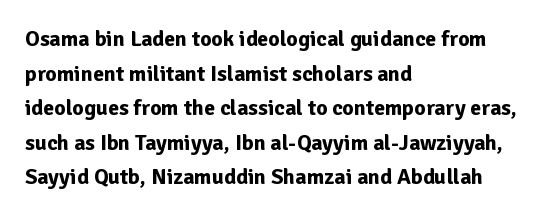
{"italic": "no", "bold": "yes", "underline": "no", "align": "left", "line_spacing": "normal", "line_spacing_ratio": 1.57, "letter_spacing": "normal", "letter_spacing_em": 0.0, "glyph_px": 22}
